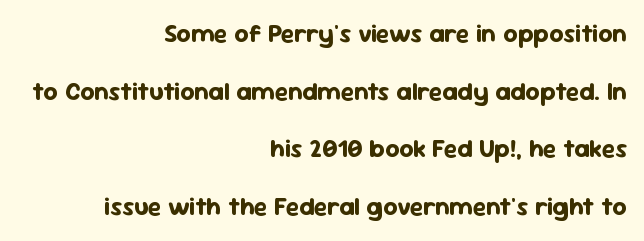
The lines in this sample share a right terminus and differ only in where they begin. The lines are spread far apart with generous leading. Quick note: underline off. The characters look thick and weighty, a clear bold. The type sits square on the baseline with zero lean.
